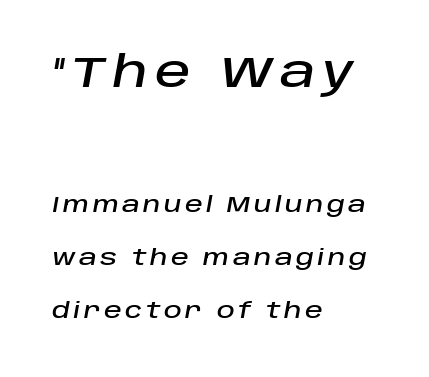
The image shows 44 px text type, italic (leaning right); set left-aligned, loose line spacing (2.42x), not underlined; the first (top) block is 2.0x larger; low stroke contrast and a large x-height.
